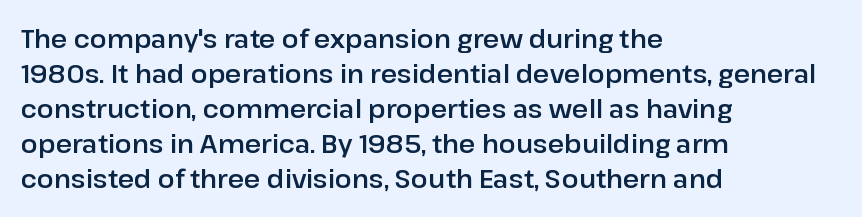
Q: Is the text italic (slanted)? A: No, it is upright.
Q: Is the text underlined? A: No.
Q: How is the paragraph aligned? A: Left-aligned.
Q: Is the spacing between letters normal or unusually wide? A: Normal.
Q: Is the spacing between lines tight, normal or loose? A: Normal.
